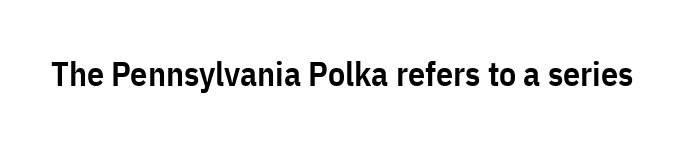
The image shows 34 px semibold, condensed sans-serif type, upright; set normal letter spacing, not underlined; low stroke contrast and a medium x-height.
